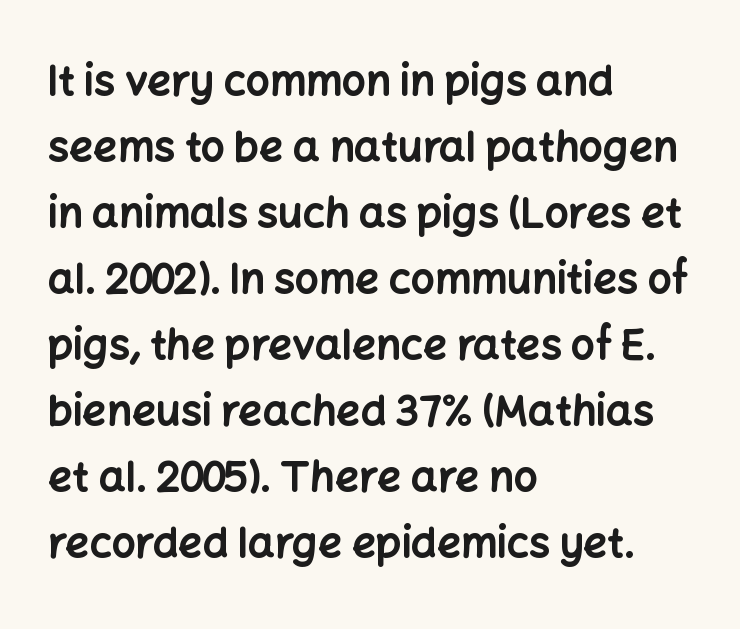
Q: Is the text bold? A: Yes.
Q: Is the text italic (slanted)? A: No, it is upright.
Q: Is the typeface a serif or a sans-serif typeface? A: Sans-serif.
Q: Is the text underlined? A: No.
Q: How is the paragraph aligned? A: Left-aligned.
Q: Is the spacing between letters normal or unusually wide? A: Normal.
Q: Is the spacing between lines tight, normal or loose? A: Normal.
Q: Width (condensed, normal, or wide)? A: Normal.
Q: Stroke contrast? A: Low.
Q: x-height? A: Medium.
Q: Monospaced? A: No.
